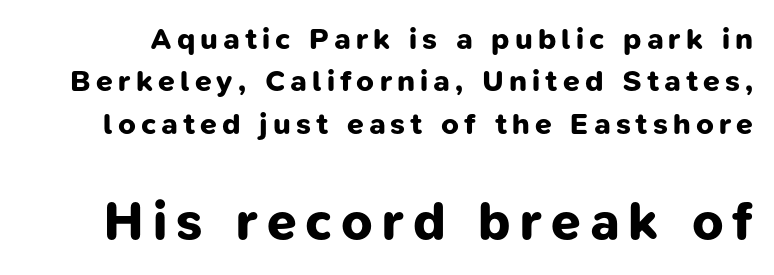
The second block has been scaled up relative to the first. Type without underlining. You'd pick this weight for a headline — it's a proper bold. Regarding serifs, this sample does without them. Think of a printed novel: that variable character pitch is what you see here.
